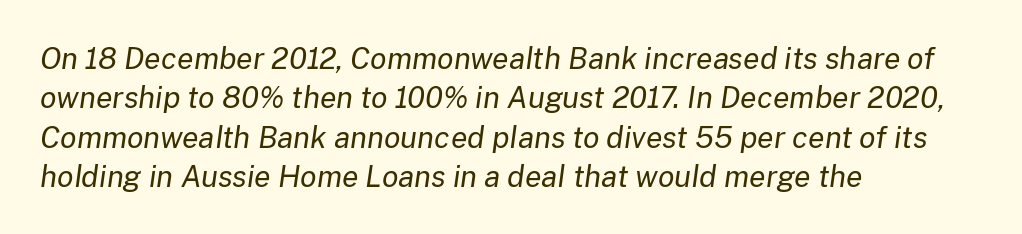
The image shows 30 px regular-weight type, italic (leaning right); set left-aligned, normal line spacing (1.31x), normal letter spacing, not underlined; low stroke contrast and a medium x-height.
